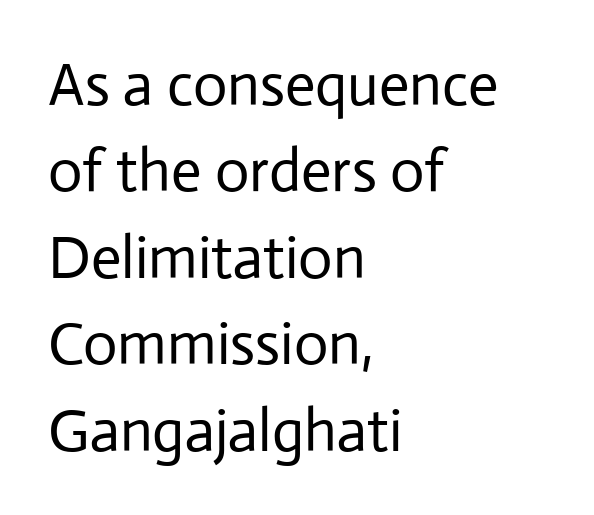
{"serif": "no", "italic": "no", "bold": "no", "weight": "regular", "width": "normal", "stroke_contrast": "low", "x_height": "medium", "monospaced": "no", "underline": "no", "align": "left", "line_spacing": "normal", "line_spacing_ratio": 1.44, "letter_spacing": "normal", "letter_spacing_em": 0.0, "glyph_px": 60}
